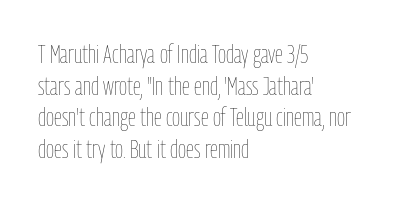
Q: Is the text bold? A: No.
Q: Is the text italic (slanted)? A: No, it is upright.
Q: Is the text underlined? A: No.
Q: How is the paragraph aligned? A: Left-aligned.
Q: Is the spacing between letters normal or unusually wide? A: Normal.
Q: Is the spacing between lines tight, normal or loose? A: Normal.
